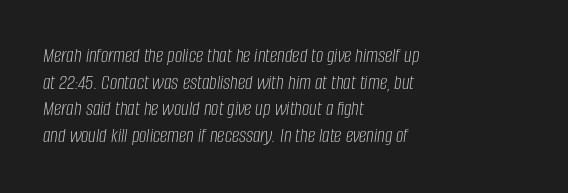
{"italic": "yes", "lean": "right", "slant_degrees": 8, "bold": "no", "underline": "no", "align": "left", "line_spacing": "normal", "line_spacing_ratio": 1.27, "letter_spacing": "normal", "letter_spacing_em": 0.0, "glyph_px": 21}
